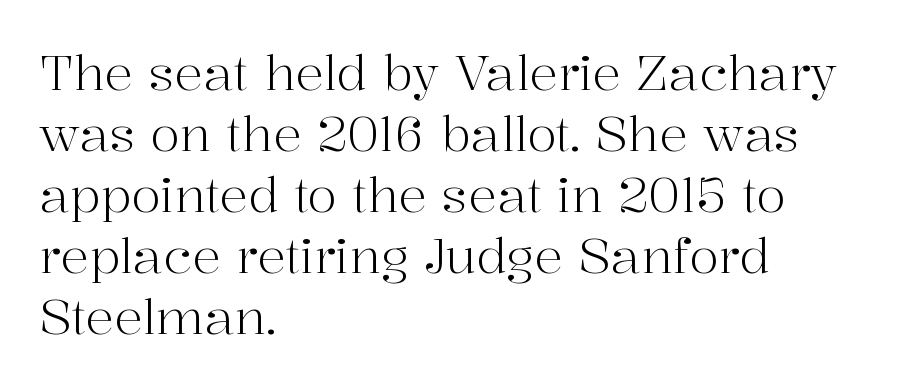
Compared with typical paragraphs, the rows here are spaced about the same. Examine the stroke ends and you'll spot serifs. Looks like regular typesetting: each glyph gets only the width it needs. The rendering anchors every line to the left-hand side. This is the regular roman posture of the typeface. The letterforms sit shoulder to shoulder at normal distance.
